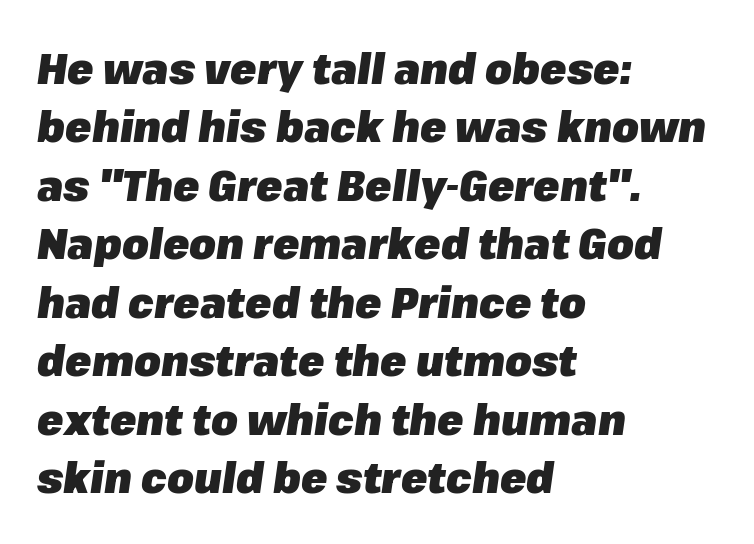
{"italic": "yes", "lean": "right", "slant_degrees": 8, "bold": "yes", "weight": "heavy", "width": "normal", "stroke_contrast": "low", "x_height": "medium", "monospaced": "no", "underline": "no", "align": "left", "line_spacing": "normal", "line_spacing_ratio": 1.36, "letter_spacing": "normal", "letter_spacing_em": 0.0, "glyph_px": 43}
